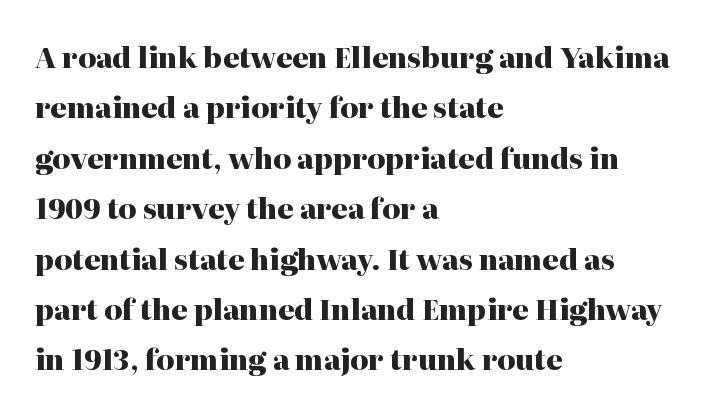
The horizontal fit of the characters is conventional and even. A student would call this left alignment; a typographer would say flush left, rag right. Looks like regular typesetting: each glyph gets only the width it needs. How heavy is the stroke? Heavy — this is a bold.
